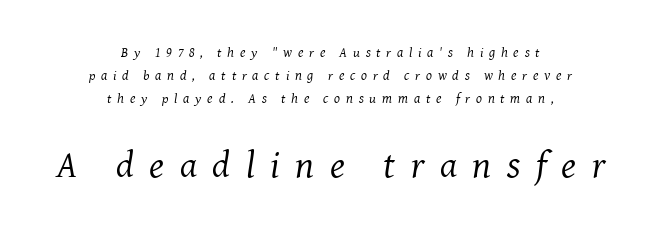
The image shows 38 px regular-weight serif type, italic (leaning right); set centered, normal line spacing (1.64x), unusually wide letter spacing (+0.41 em), not underlined; the second (bottom) block is 2.71x larger; medium stroke contrast and a medium x-height.
